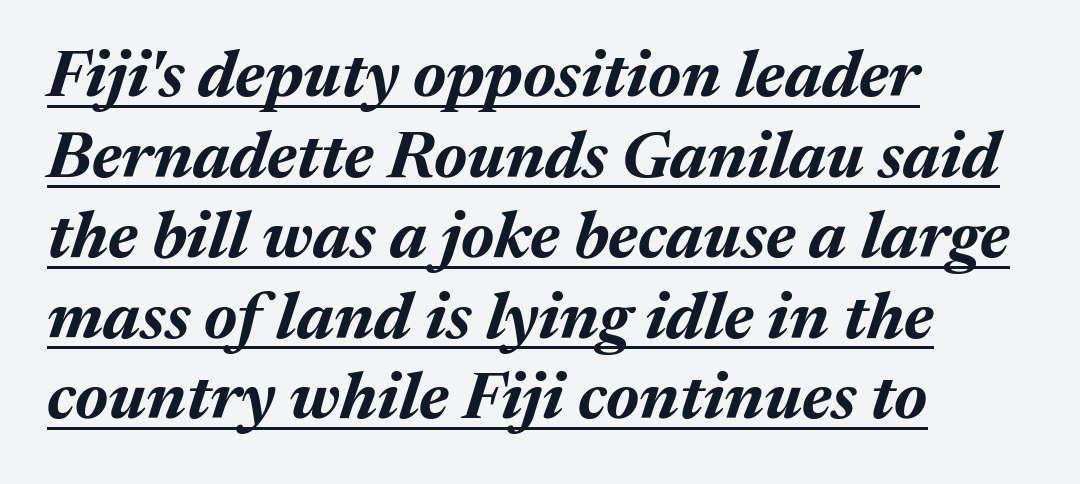
Q: Is the text bold? A: Yes.
Q: Is the text italic (slanted)? A: Yes, it leans right by about 17 degrees.
Q: Is the text underlined? A: Yes.
Q: How is the paragraph aligned? A: Left-aligned.
Q: Is the spacing between letters normal or unusually wide? A: Normal.
Q: Width (condensed, normal, or wide)? A: Normal.
Q: Stroke contrast? A: Medium.
Q: x-height? A: Medium.
Q: Monospaced? A: No.
